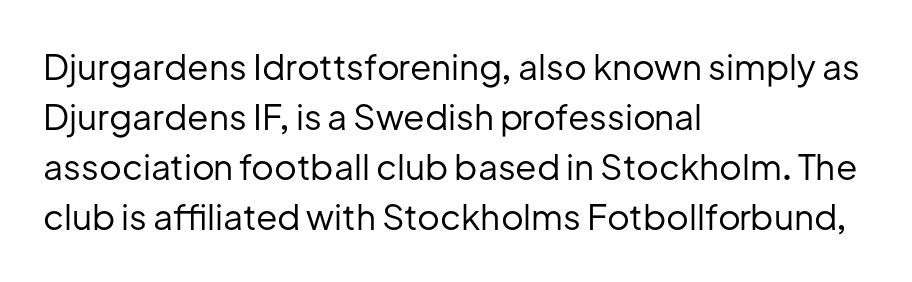
Layout note: lines flush left. It's the straight-up-and-down kind of type. The passage shown is typed in a proportional face where columns would drift. Evenly set lines give the paragraph a standard silhouette.
